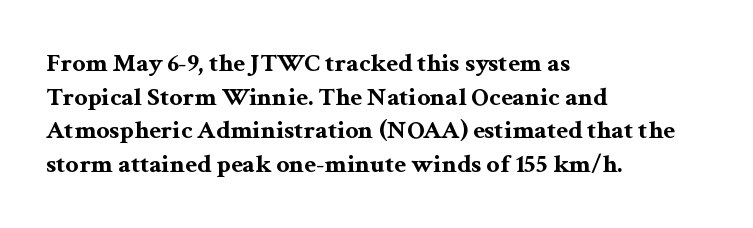
{"italic": "no", "bold": "yes", "underline": "no", "align": "left", "line_spacing": "normal", "line_spacing_ratio": 1.29, "letter_spacing": "normal", "letter_spacing_em": 0.0, "glyph_px": 26}
